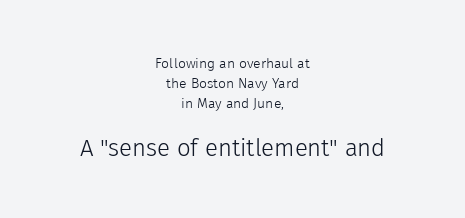
{"italic": "no", "bold": "no", "underline": "no", "align": "center", "line_spacing": "normal", "line_spacing_ratio": 1.43, "letter_spacing": "normal", "letter_spacing_em": 0.0, "larger_block": "second", "size_ratio": 1.71, "glyph_px": 24}
